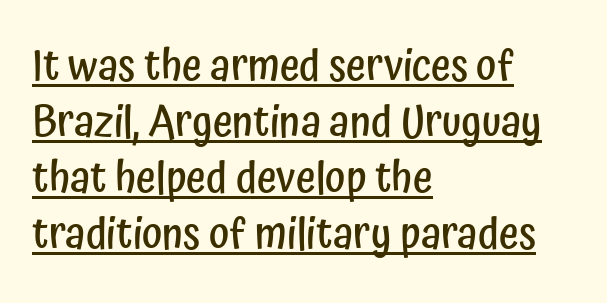
{"serif": "no", "italic": "no", "bold": "semi", "weight": "semibold", "width": "condensed", "stroke_contrast": "low", "x_height": "medium", "monospaced": "no", "underline": "yes", "align": "left", "line_spacing": "normal", "line_spacing_ratio": 1.3, "letter_spacing": "normal", "letter_spacing_em": 0.0, "glyph_px": 43}
